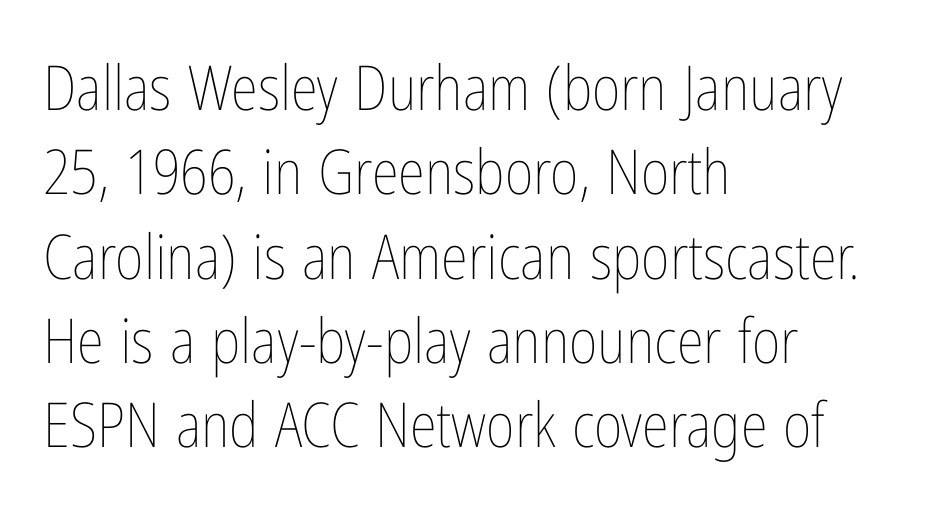
Ink coverage per letter is moderate at most. Horizontal bands of white between lines are of average thickness. Is there any slant? The stems are plumb. Between one letter and the next there's only the usual sliver of space.
